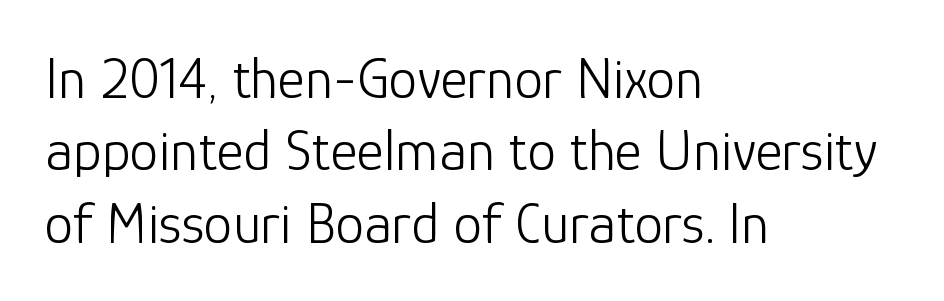
The image shows 58 px light sans-serif type, upright; set left-aligned, normal line spacing (1.25x), normal letter spacing, not underlined; low stroke contrast and a medium x-height.
